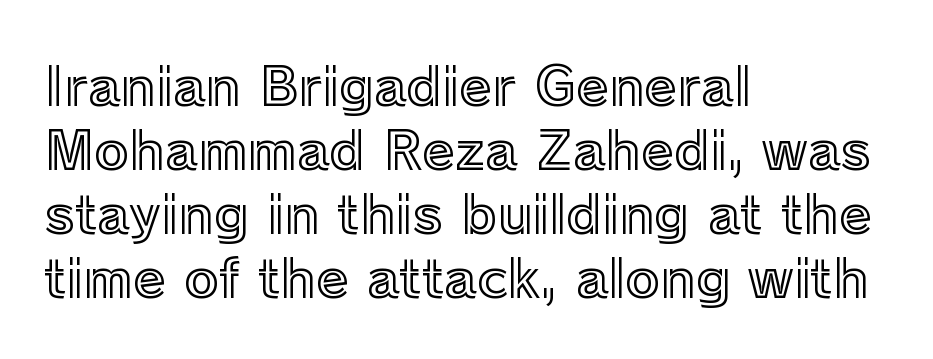
A student would call this left alignment; a typographer would say flush left, rag right. Characters follow at the spacing the type designer built in. The specimen omits any rule beneath the text block's lines. Quick note: not italic, upright.
